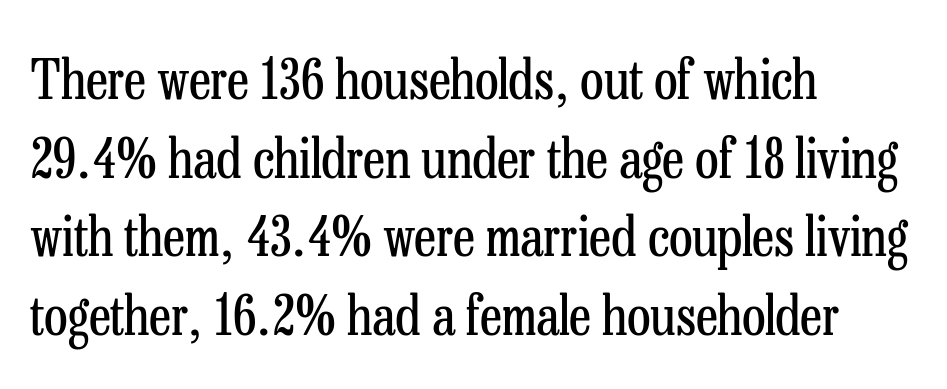
Q: Is the text bold? A: No.
Q: Is the text italic (slanted)? A: No, it is upright.
Q: Is the typeface a serif or a sans-serif typeface? A: Serif.
Q: Is the text underlined? A: No.
Q: How is the paragraph aligned? A: Left-aligned.
Q: Is the spacing between letters normal or unusually wide? A: Normal.
Q: Is the spacing between lines tight, normal or loose? A: Normal.
Q: Width (condensed, normal, or wide)? A: Condensed.
Q: Stroke contrast? A: Low.
Q: x-height? A: Medium.
Q: Monospaced? A: No.
